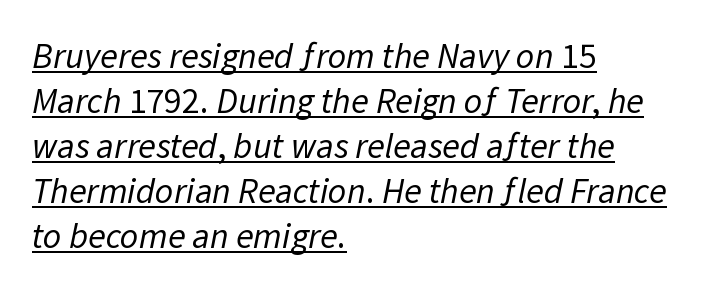
No chunkiness to these letters — they're not bold. What stands out about the letter spacing? Nothing — it is the standard amount. A typesetter would label this face a sans. Horizontal bands of white between lines are of average thickness. The typesetter has applied underlining to the passage shown.
